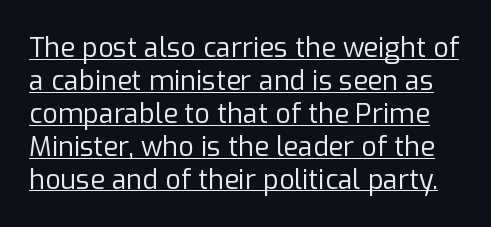
Q: Is the text bold? A: No.
Q: Is the text italic (slanted)? A: No, it is upright.
Q: Is the text underlined? A: Yes.
Q: Is the spacing between letters normal or unusually wide? A: Normal.
